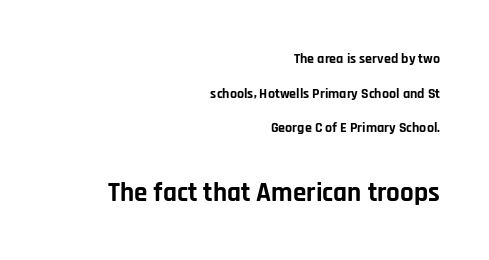
Just letters on the line, the space beneath them empty. Small over large — that's the arrangement of the two blocks here. The letters stand straight up with perfectly vertical stems. Words appear dense and cohesive because spacing is normal. You'd pick this weight for a headline — it's a proper bold. The rendering anchors every line to the right-hand side.
